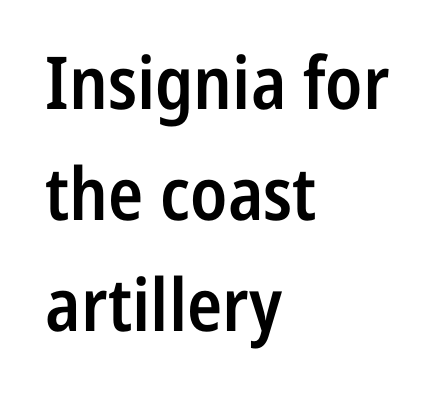
Q: Is the text bold? A: Semi-bold.
Q: Is the text italic (slanted)? A: No, it is upright.
Q: Is the typeface a serif or a sans-serif typeface? A: Sans-serif.
Q: Is the text underlined? A: No.
Q: How is the paragraph aligned? A: Left-aligned.
Q: Is the spacing between letters normal or unusually wide? A: Normal.
Q: Is the spacing between lines tight, normal or loose? A: Normal.
Q: Width (condensed, normal, or wide)? A: Condensed.
Q: Stroke contrast? A: Low.
Q: x-height? A: Medium.
Q: Monospaced? A: No.
